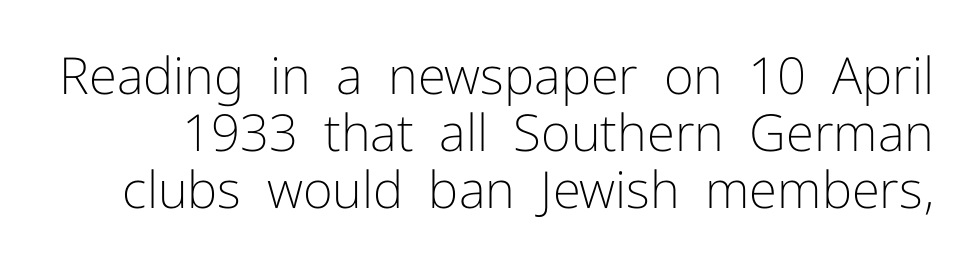
The image shows 51 px light sans-serif type, upright; set tight line spacing (1.12x), normal letter spacing, not underlined; low stroke contrast and a medium x-height.
